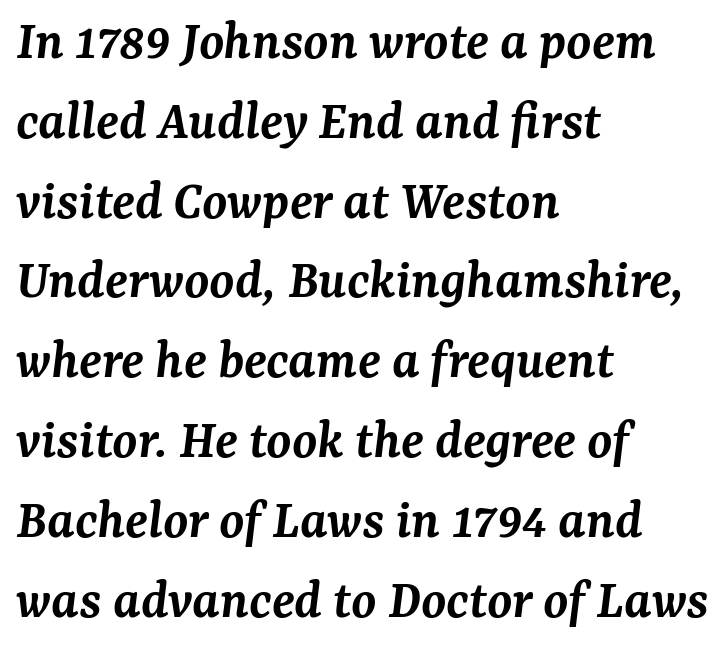
Q: Is the text bold? A: Semi-bold.
Q: Is the text italic (slanted)? A: Yes, it leans right by about 7 degrees.
Q: Is the typeface a serif or a sans-serif typeface? A: Serif.
Q: Is the text underlined? A: No.
Q: How is the paragraph aligned? A: Left-aligned.
Q: Is the spacing between letters normal or unusually wide? A: Normal.
Q: Is the spacing between lines tight, normal or loose? A: Normal.
Q: Width (condensed, normal, or wide)? A: Normal.
Q: Stroke contrast? A: Medium.
Q: x-height? A: Medium.
Q: Monospaced? A: No.
